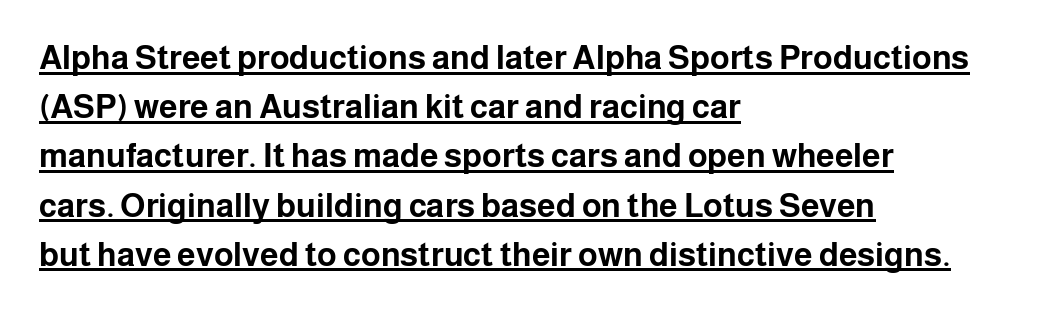
Regular leading. This rendering leaves character spacing at its baseline value. Strokes here are thick enough to call this a true bold. Character widths vary here, with narrow letters taking less room than wide ones.
